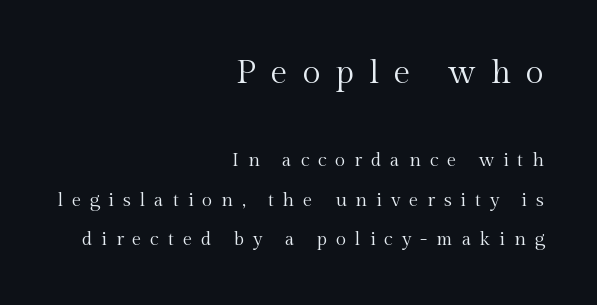
Q: Is the text bold? A: No.
Q: Is the text italic (slanted)? A: No, it is upright.
Q: Is the typeface a serif or a sans-serif typeface? A: Serif.
Q: Is the text underlined? A: No.
Q: How is the paragraph aligned? A: Right-aligned.
Q: Is the spacing between letters normal or unusually wide? A: Unusually wide.
Q: Is the spacing between lines tight, normal or loose? A: Loose.
Q: Which block of text is set in a larger size, the first (top) or the second (bottom)? A: The first (top) one.
Q: Width (condensed, normal, or wide)? A: Normal.
Q: x-height? A: Medium.
Q: Monospaced? A: No.
